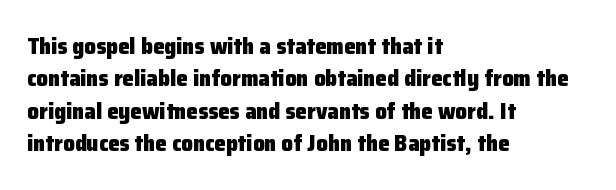
{"italic": "no", "bold": "yes", "underline": "no", "align": "left", "line_spacing": "normal", "line_spacing_ratio": 1.41, "letter_spacing": "normal", "letter_spacing_em": 0.0, "glyph_px": 23}
